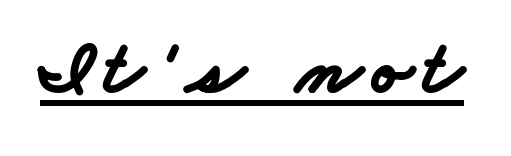
A typesetter would call this proportional, since set widths differ per character. Grotesque or geometric, the face here clearly has no serifs. What decoration does the sample have? An underline. Set as a true bold cut, around the 700 mark.
